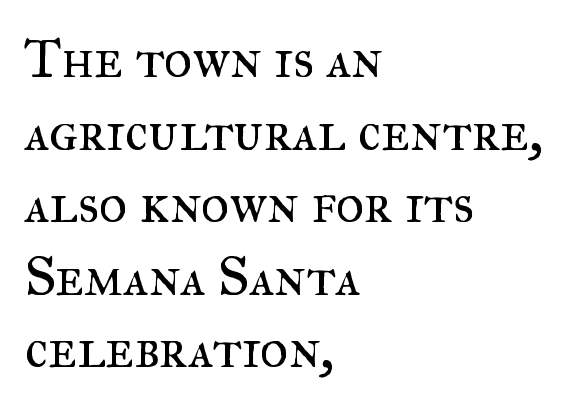
{"serif": "yes", "italic": "no", "bold": "no", "weight": "regular", "width": "normal", "stroke_contrast": "medium", "x_height": "small", "monospaced": "no", "underline": "no", "align": "left", "line_spacing": "normal", "line_spacing_ratio": 1.32, "letter_spacing": "normal", "letter_spacing_em": 0.0, "glyph_px": 55}
